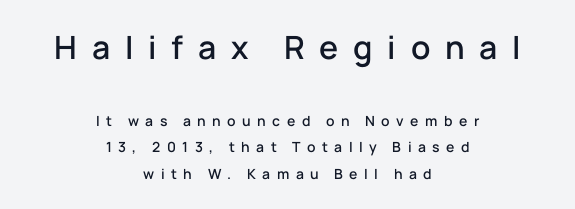
The image shows 32 px sans-serif type, upright; set centered, loose line spacing (1.91x), unusually wide letter spacing (+0.46 em), not underlined; the first (top) block is 2.29x larger; low stroke contrast and a medium x-height.
